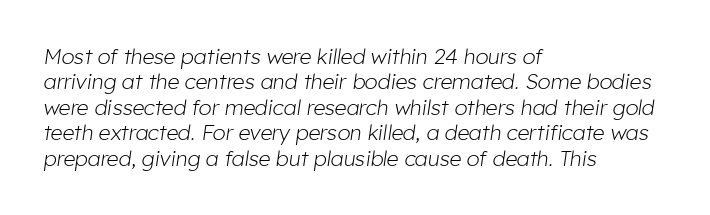
The passage shown is not underscored anywhere. The text carries the slant typical of an italic or oblique font. Which margin do the lines hug? The left one — the right edge is uneven. The line texture is even and compact thanks to regular tracking. Caption: face not bold, strokes unweighted.
